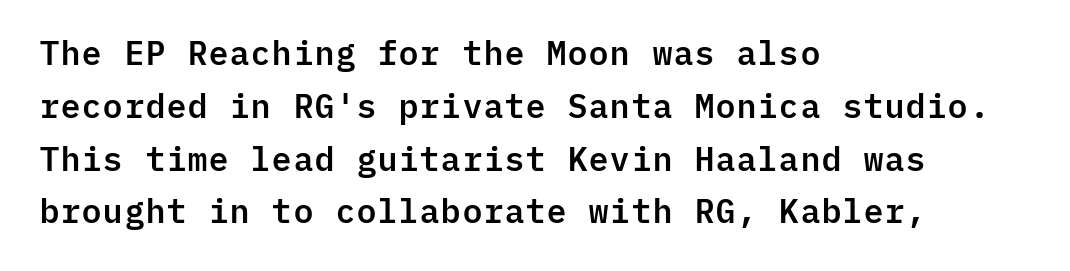
The image shows 33 px sans-serif type, upright, monospaced; set left-aligned, normal line spacing (1.6x), normal letter spacing, not underlined; low stroke contrast and a medium x-height.
